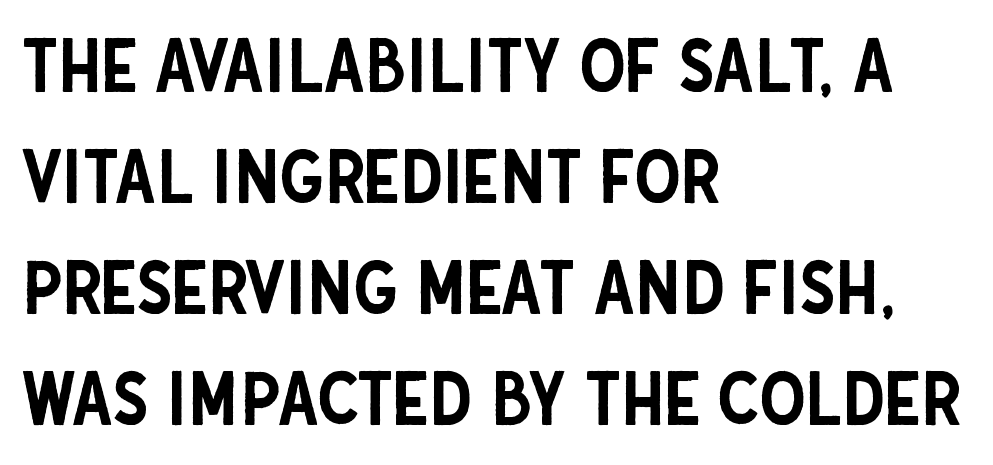
The image shows 74 px condensed sans-serif type, upright; set left-aligned, normal line spacing (1.5x), normal letter spacing, not underlined; low stroke contrast and a large x-height.
